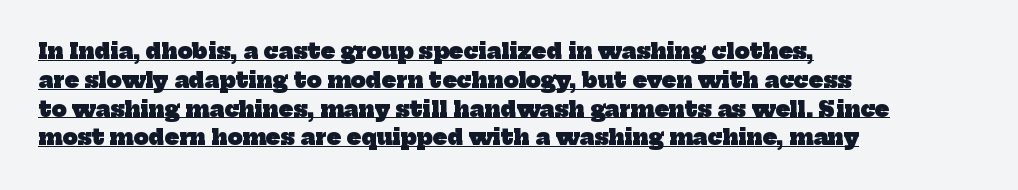
{"bold": "yes", "underline": "yes", "align": "left", "line_spacing": "normal", "line_spacing_ratio": 1.37, "letter_spacing": "normal", "letter_spacing_em": 0.0, "glyph_px": 21}
